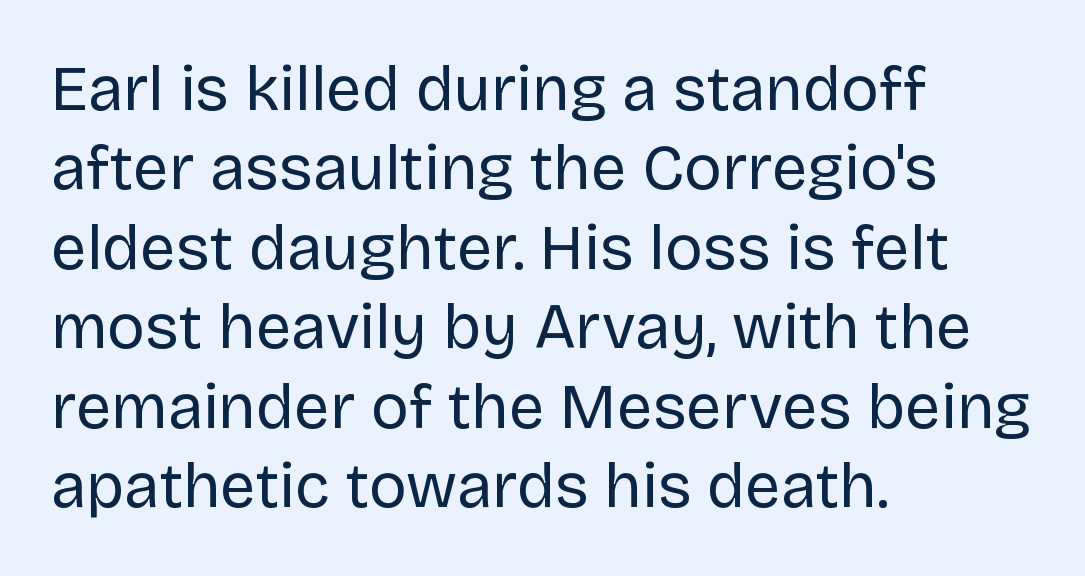
{"serif": "no", "italic": "no", "bold": "no", "weight": "regular", "width": "normal", "stroke_contrast": "low", "x_height": "large", "monospaced": "no", "underline": "no", "align": "left", "line_spacing": "normal", "line_spacing_ratio": 1.26, "letter_spacing": "normal", "letter_spacing_em": 0.0, "glyph_px": 63}
